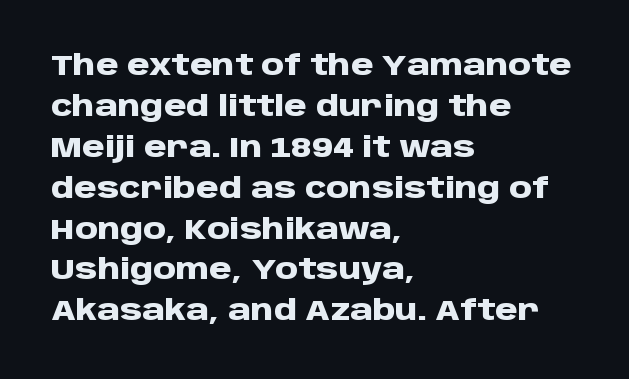
{"serif": "no", "italic": "no", "bold": "yes", "weight": "heavy", "width": "normal", "stroke_contrast": "low", "x_height": "large", "monospaced": "no", "underline": "no", "align": "left", "line_spacing": "normal", "line_spacing_ratio": 1.41, "letter_spacing": "normal", "letter_spacing_em": 0.0, "glyph_px": 29}
